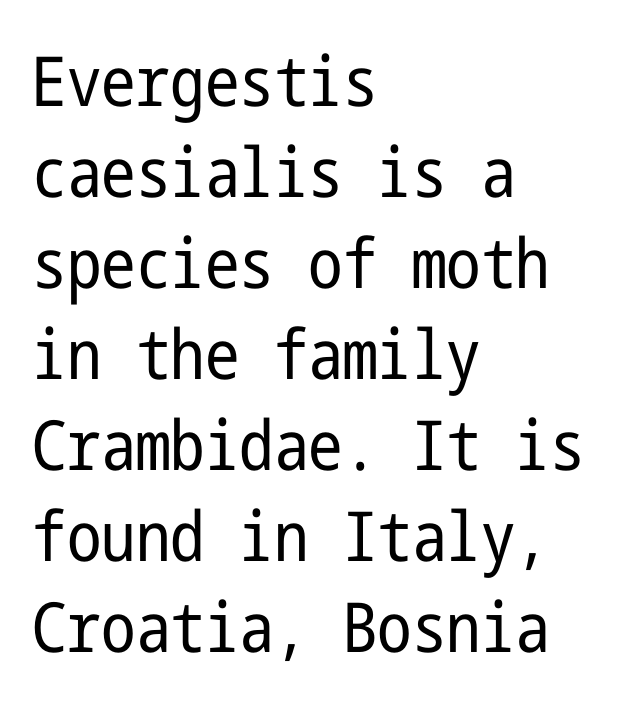
Q: Is the text bold? A: No.
Q: Is the text italic (slanted)? A: No, it is upright.
Q: Is the typeface a serif or a sans-serif typeface? A: Sans-serif.
Q: Is the text underlined? A: No.
Q: How is the paragraph aligned? A: Left-aligned.
Q: Is the spacing between letters normal or unusually wide? A: Normal.
Q: Is the spacing between lines tight, normal or loose? A: Normal.
Q: Width (condensed, normal, or wide)? A: Condensed.
Q: Stroke contrast? A: Low.
Q: x-height? A: Medium.
